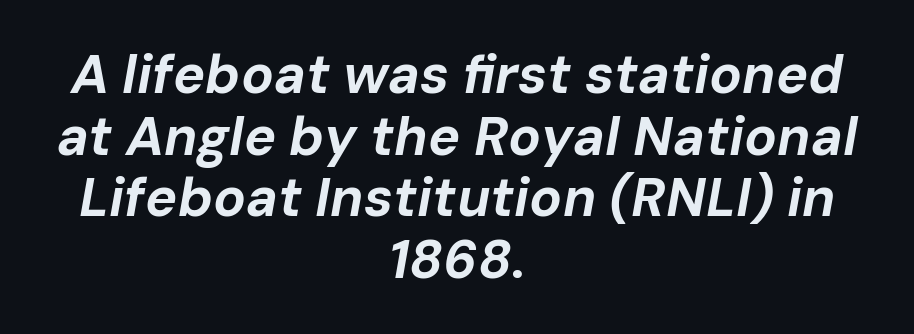
{"italic": "yes", "lean": "right", "slant_degrees": 10, "bold": "yes", "weight": "bold", "width": "normal", "stroke_contrast": "low", "x_height": "medium", "monospaced": "no", "underline": "no", "align": "center", "line_spacing": "tight", "line_spacing_ratio": 1.14, "letter_spacing": "normal", "letter_spacing_em": 0.0, "glyph_px": 54}
